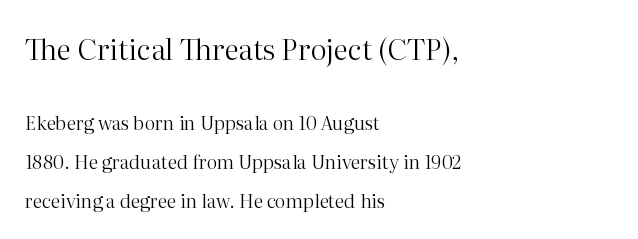
The image shows 29 px regular-weight serif type, upright; set left-aligned, loose line spacing (2.04x), normal letter spacing, not underlined; the first (top) block is 1.53x larger; high stroke contrast and a medium x-height.
